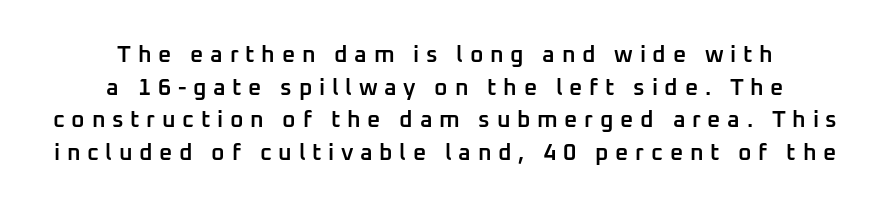
{"italic": "no", "bold": "semi", "underline": "no", "align": "center", "line_spacing": "normal", "line_spacing_ratio": 1.42, "letter_spacing": "wide", "letter_spacing_em": 0.29, "glyph_px": 23}
